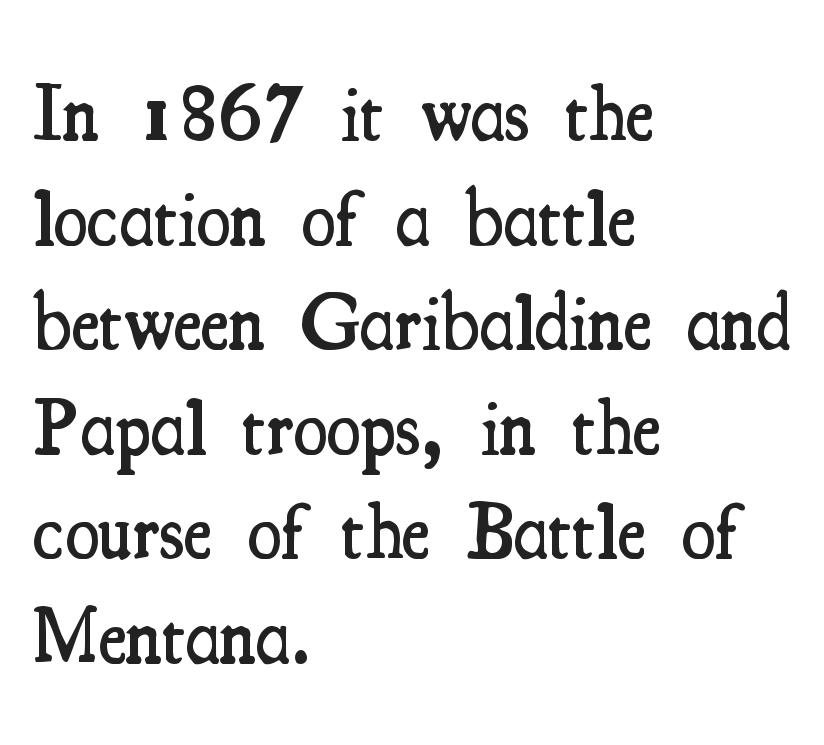
The image shows 78 px semibold, condensed serif type, upright; set left-aligned, normal line spacing (1.34x), normal letter spacing, not underlined; medium stroke contrast and a small x-height.
